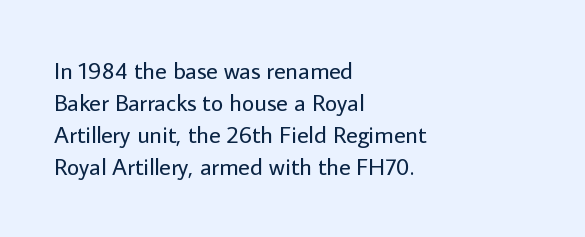
The strip under each line holds only bare page. You could call the tracking neutral — neither tight nor loose. Where is the straight margin? On the left. Upright lettering throughout. The weight tops out at a normal text grade.
